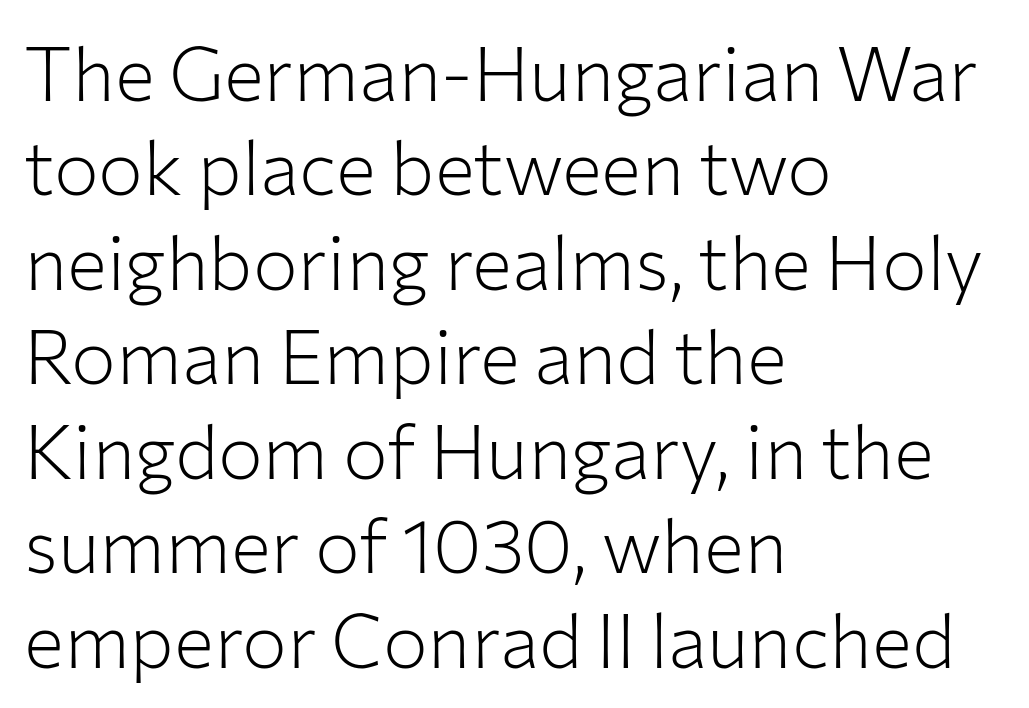
The letters stand upright; this is a roman face. A classic flush-left, rag-right setting is used for this passage. Unbolded letterforms with no extra heft. Varying glyph widths throughout — classic text-font behaviour.
